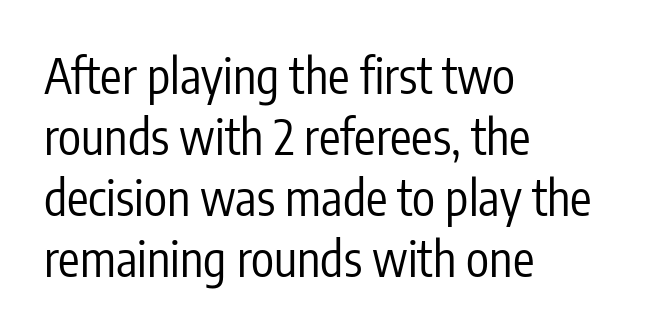
The image shows 48 px regular-weight, condensed sans-serif type, upright; set left-aligned, normal line spacing (1.27x), normal letter spacing, not underlined; low stroke contrast and a medium x-height.
